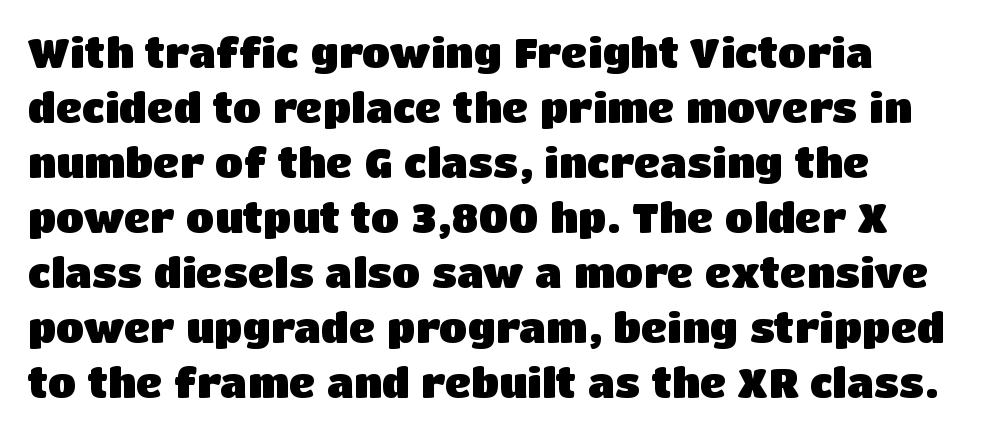
Q: Is the text bold? A: Yes.
Q: Is the text italic (slanted)? A: No, it is upright.
Q: Is the typeface a serif or a sans-serif typeface? A: Sans-serif.
Q: Is the text underlined? A: No.
Q: Is the spacing between letters normal or unusually wide? A: Normal.
Q: Is the spacing between lines tight, normal or loose? A: Normal.
Q: Width (condensed, normal, or wide)? A: Normal.
Q: Stroke contrast? A: Low.
Q: x-height? A: Large.
Q: Monospaced? A: No.
